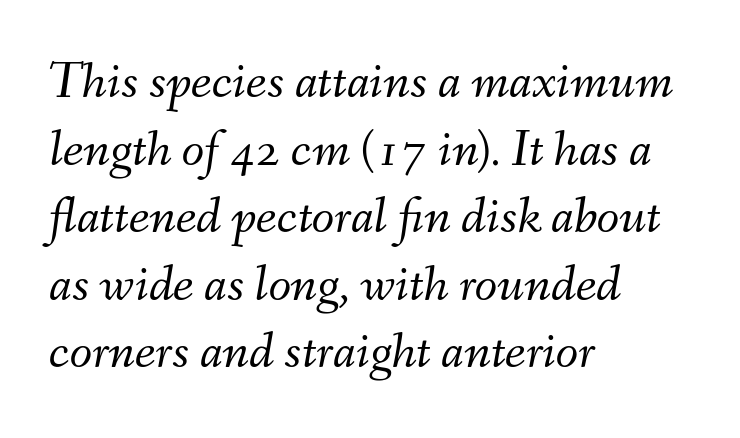
The image shows 52 px light type, italic (leaning right); set left-aligned, normal line spacing (1.3x), normal letter spacing, not underlined; medium stroke contrast and a small x-height.
